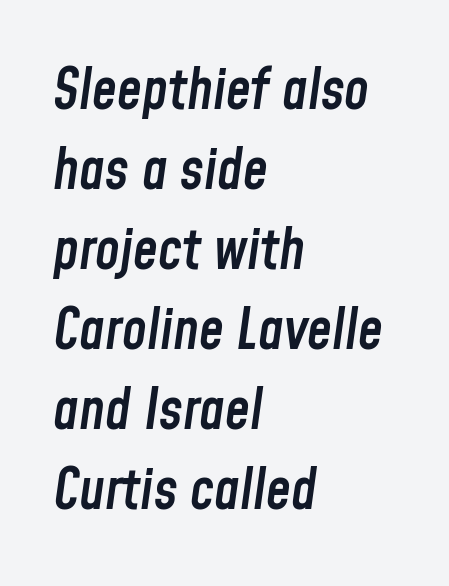
{"italic": "yes", "lean": "right", "slant_degrees": 8, "bold": "semi", "weight": "semibold", "width": "condensed", "stroke_contrast": "low", "x_height": "medium", "monospaced": "no", "underline": "no", "align": "left", "line_spacing": "normal", "line_spacing_ratio": 1.43, "letter_spacing": "normal", "letter_spacing_em": 0.0, "glyph_px": 56}
